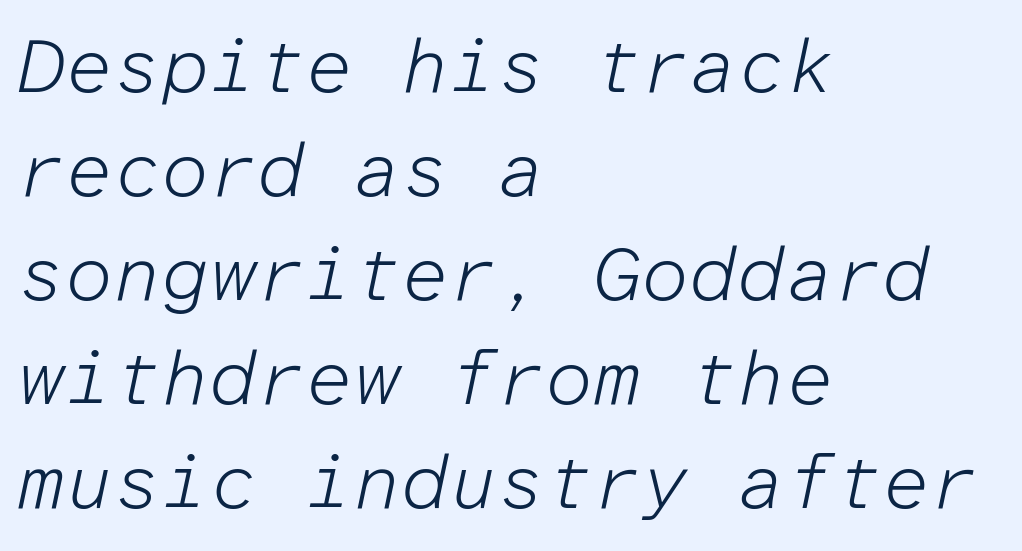
Q: Is the text bold? A: No.
Q: Is the text italic (slanted)? A: Yes, it leans right by about 12 degrees.
Q: Is the text underlined? A: No.
Q: How is the paragraph aligned? A: Left-aligned.
Q: Is the spacing between letters normal or unusually wide? A: Normal.
Q: Is the spacing between lines tight, normal or loose? A: Normal.
Q: Width (condensed, normal, or wide)? A: Normal.
Q: Stroke contrast? A: Low.
Q: x-height? A: Medium.
Q: Monospaced? A: Yes.
